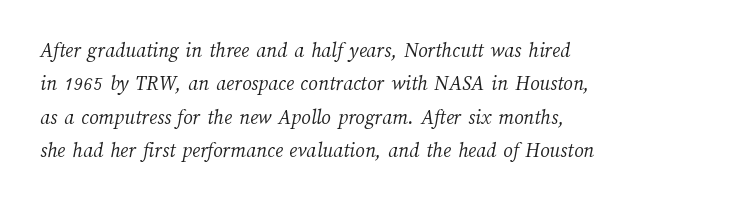
{"bold": "no", "underline": "no", "align": "left", "line_spacing": "normal", "line_spacing_ratio": 1.59, "letter_spacing": "normal", "letter_spacing_em": 0.0, "glyph_px": 21}
